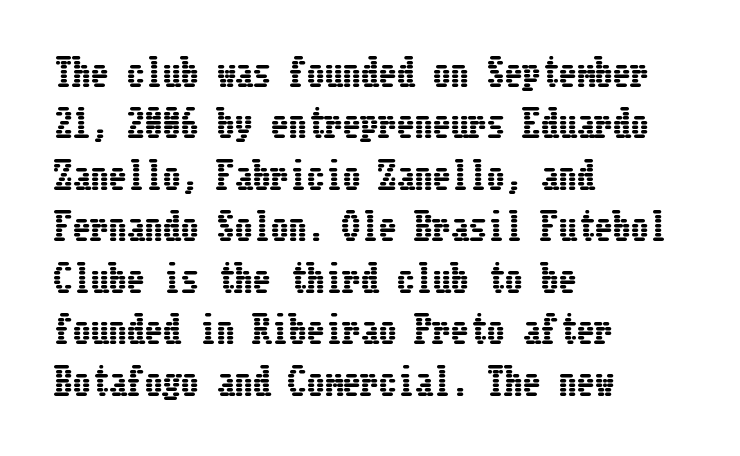
Q: Is the text italic (slanted)? A: No, it is upright.
Q: Is the text underlined? A: No.
Q: How is the paragraph aligned? A: Left-aligned.
Q: Is the spacing between letters normal or unusually wide? A: Normal.
Q: Is the spacing between lines tight, normal or loose? A: Normal.
Q: Width (condensed, normal, or wide)? A: Condensed.
Q: Stroke contrast? A: Low.
Q: x-height? A: Medium.
